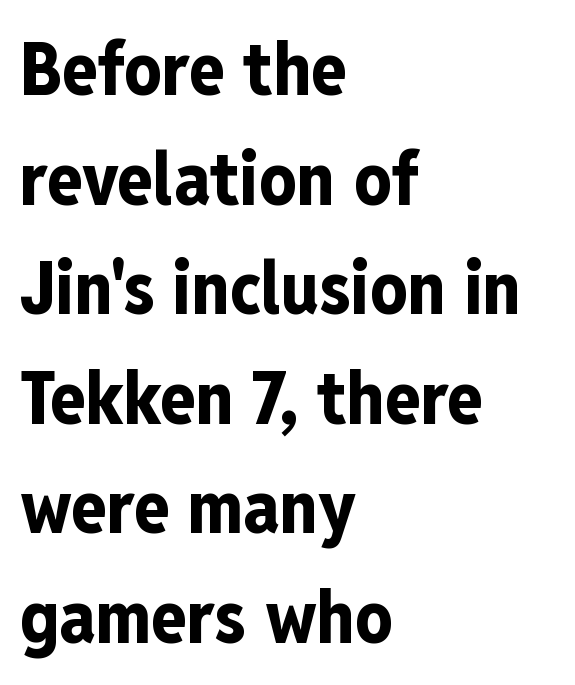
The zone under the glyphs is completely vacant. To sum up the face: it is a sans, with no serifs. Thick stems and heavy bowls — unmistakably bold. These lines stack with their left ends in a neat column.
